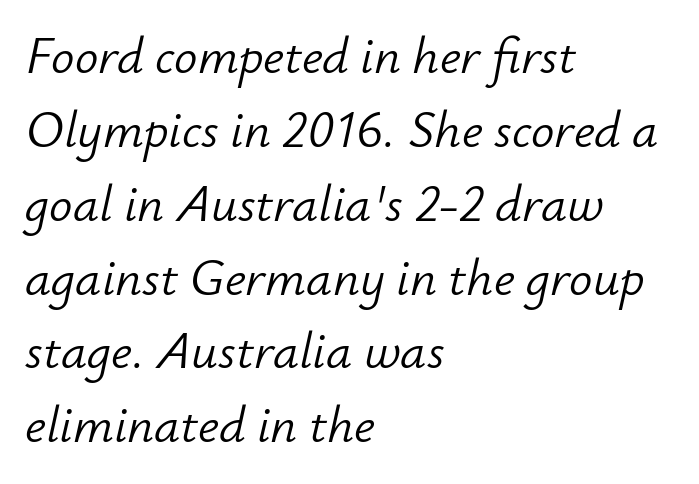
The image shows 52 px light type, italic (leaning right); set left-aligned, normal line spacing (1.42x), normal letter spacing, not underlined; low stroke contrast and a small x-height.
